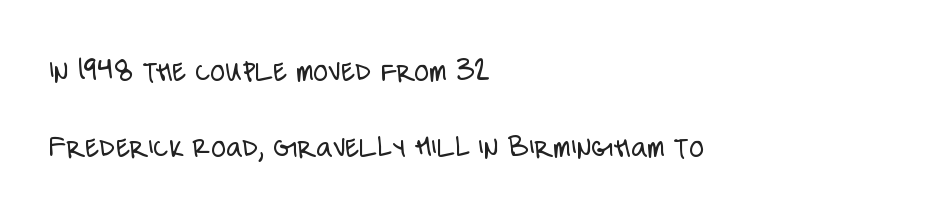
The image shows 31 px light, condensed sans-serif type, upright; set left-aligned, loose line spacing (2.46x), normal letter spacing, not underlined; low stroke contrast and a large x-height.
